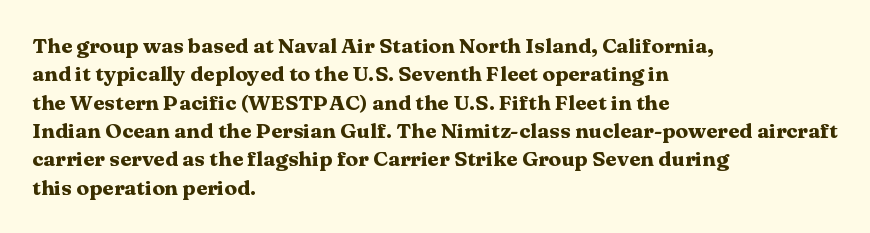
{"italic": "no", "bold": "yes", "underline": "no", "align": "left", "line_spacing": "normal", "line_spacing_ratio": 1.35, "letter_spacing": "normal", "letter_spacing_em": 0.0, "glyph_px": 21}
